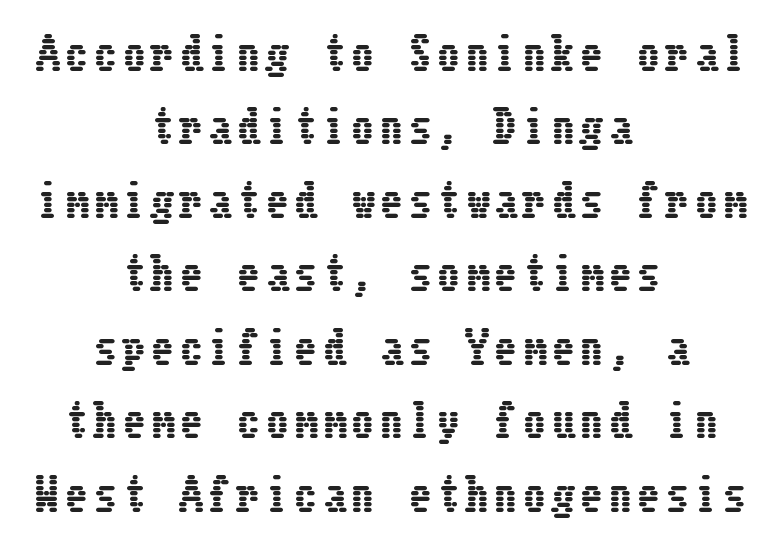
Q: Is the text italic (slanted)? A: No, it is upright.
Q: Is the text underlined? A: No.
Q: How is the paragraph aligned? A: Centered.
Q: Is the spacing between lines tight, normal or loose? A: Normal.
Q: Width (condensed, normal, or wide)? A: Condensed.
Q: Stroke contrast? A: Low.
Q: x-height? A: Medium.
